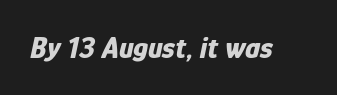
The image shows 31 px bold, condensed type, italic (leaning right); set normal letter spacing, not underlined; low stroke contrast and a medium x-height.
